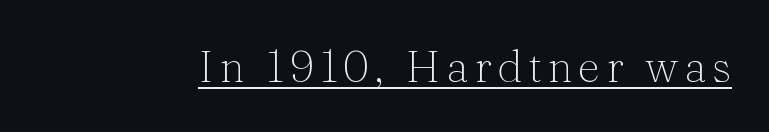
The lettering holds an erect, upright posture throughout. The letters advance in unequal steps, a hallmark of proportional type. The words here are underlined. The weight would be labelled regular, book, light, or lighter still. Look at the bottom of the vertical strokes: they flare into serifs here.
